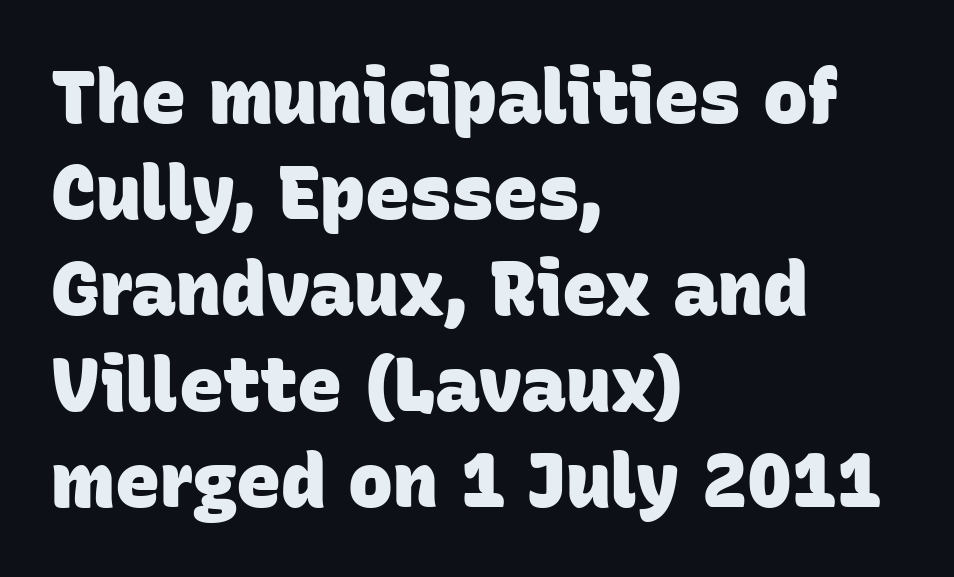
Anything drawn beneath the words? Only blank space. The rows are spaced the way most documents space them. Students, note that the glyphs here touch the page at normal intervals. No feet cap the strokes, marking this as sans-serif type.
